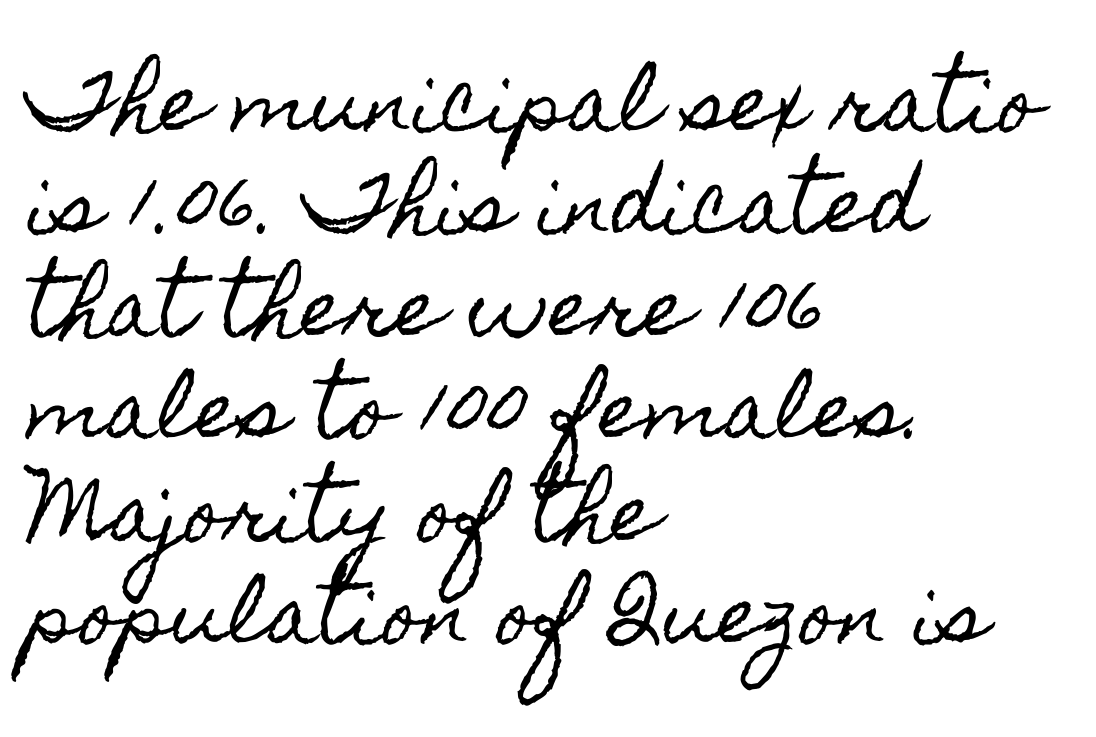
{"width": "condensed", "x_height": "small", "monospaced": "no", "underline": "no", "align": "left", "line_spacing": "normal", "line_spacing_ratio": 1.33, "letter_spacing": "normal", "letter_spacing_em": 0.0, "glyph_px": 77}
